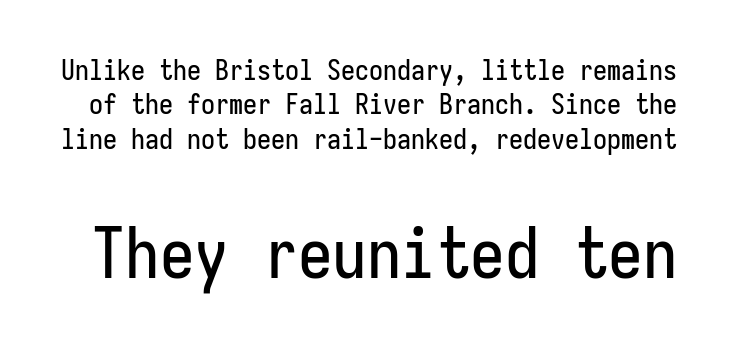
Plain, unruled lines of type. Each letter, wide or thin by design, is forced into the same width here. A roman cut, with each character standing at attention. There is no visible air inserted between adjacent glyphs. The rendering enlarges the type as you move from the upper chunk to the lower.
